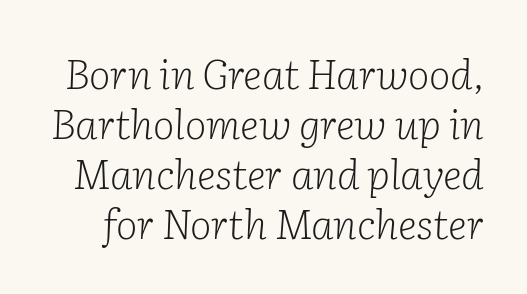
Observe the lean: these are italic letterforms. There is no visible air inserted between adjacent glyphs. The characters display serif detailing at their extremities. Bare-footed words on every line. A typesetter would call this proportional, since set widths differ per character. Heft: none added — not bold.
